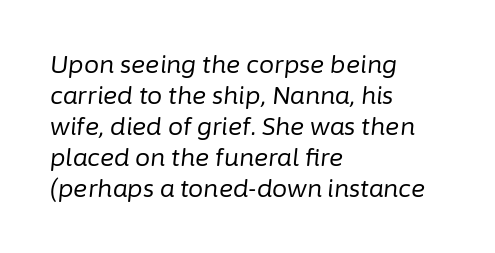
Q: Is the text bold? A: No.
Q: Is the text italic (slanted)? A: Yes, it leans right by about 6 degrees.
Q: Is the text underlined? A: No.
Q: How is the paragraph aligned? A: Left-aligned.
Q: Is the spacing between letters normal or unusually wide? A: Normal.
Q: Is the spacing between lines tight, normal or loose? A: Normal.
